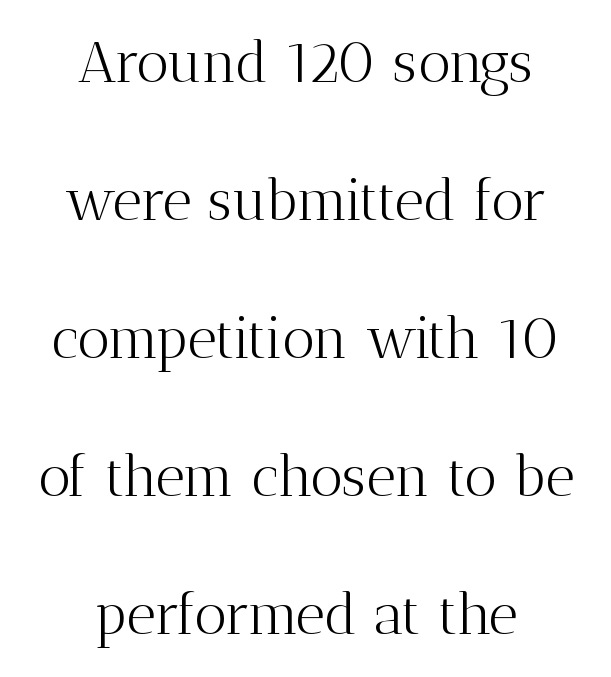
{"serif": "yes", "italic": "no", "bold": "no", "weight": "light", "width": "normal", "stroke_contrast": "medium", "x_height": "medium", "monospaced": "no", "underline": "no", "align": "center", "line_spacing": "loose", "line_spacing_ratio": 2.42, "letter_spacing": "normal", "letter_spacing_em": 0.0, "glyph_px": 57}
